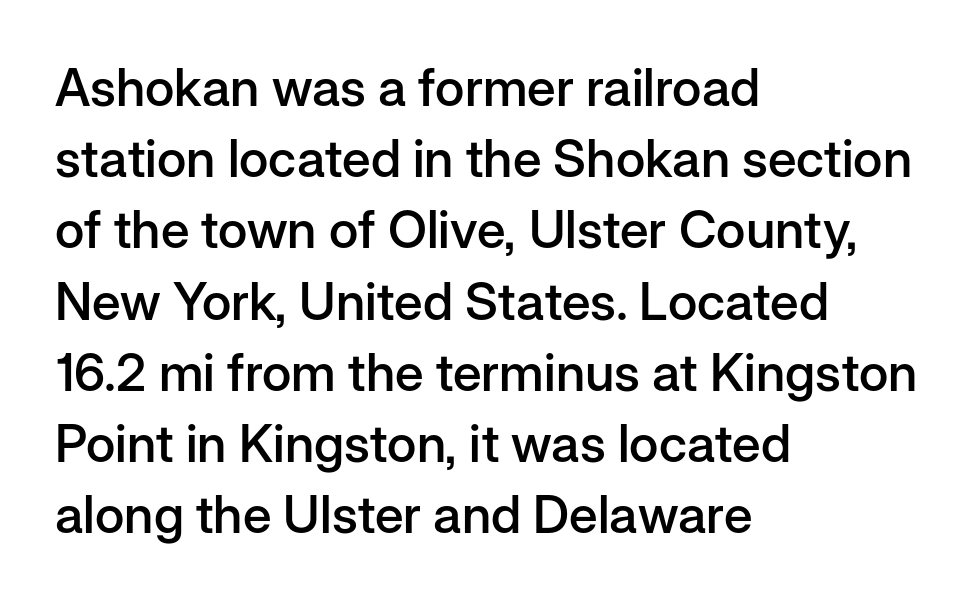
Q: Is the text bold? A: Semi-bold.
Q: Is the text italic (slanted)? A: No, it is upright.
Q: Is the typeface a serif or a sans-serif typeface? A: Sans-serif.
Q: Is the text underlined? A: No.
Q: How is the paragraph aligned? A: Left-aligned.
Q: Is the spacing between letters normal or unusually wide? A: Normal.
Q: Is the spacing between lines tight, normal or loose? A: Normal.
Q: Width (condensed, normal, or wide)? A: Normal.
Q: Stroke contrast? A: Low.
Q: x-height? A: Medium.
Q: Monospaced? A: No.
